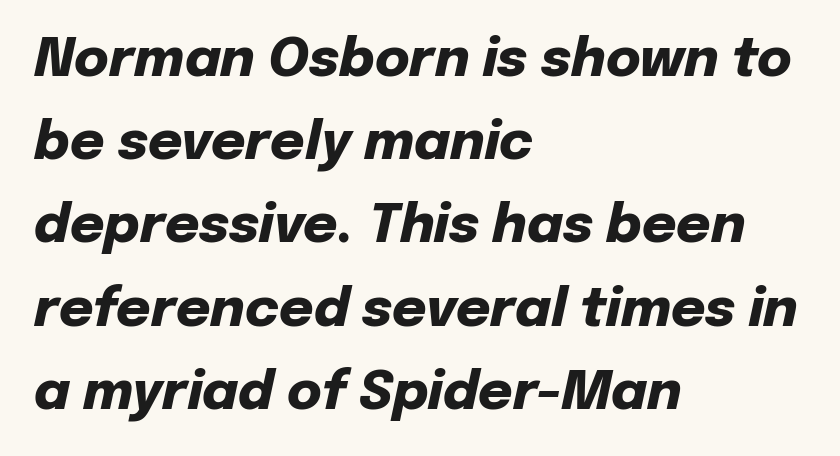
The face used here is rendered with its standard letterfit. Horizontal bands of white between lines are of average thickness. Looks like regular typesetting: each glyph gets only the width it needs. The ragged edge is on the right, which tells us the setting is flush left.
